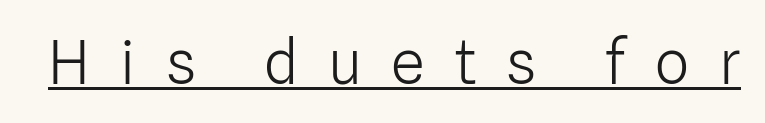
{"serif": "no", "italic": "no", "bold": "no", "weight": "light", "width": "normal", "stroke_contrast": "low", "x_height": "medium", "monospaced": "no", "underline": "yes", "letter_spacing": "wide", "letter_spacing_em": 0.48, "glyph_px": 61}
